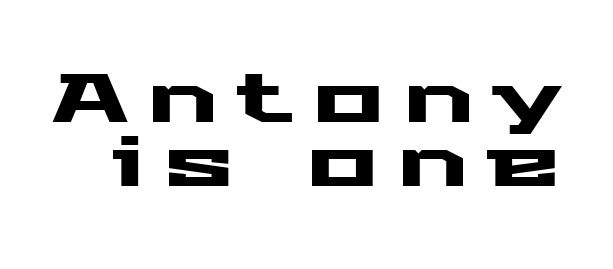
The image shows 67 px wide sans-serif type, upright; set tight line spacing (0.96x), unusually wide letter spacing (+0.28 em), not underlined; medium stroke contrast and a medium x-height.
